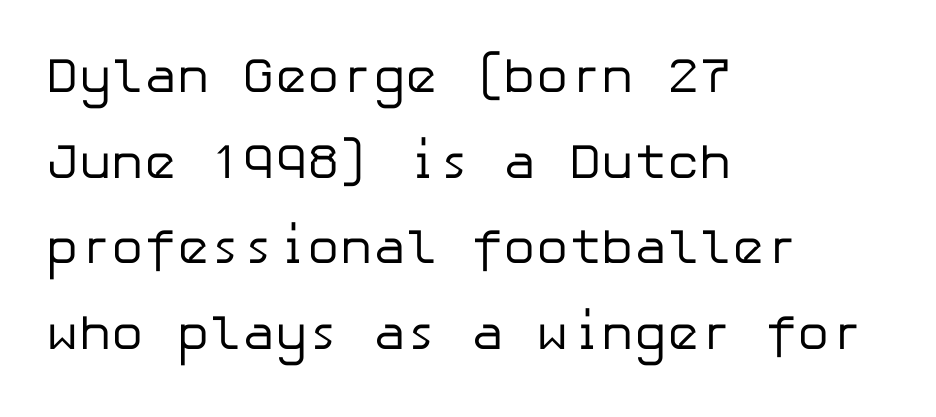
The image shows 49 px regular-weight sans-serif type, upright; set left-aligned, line spacing 1.75x, normal letter spacing, not underlined; low stroke contrast and a medium x-height.
